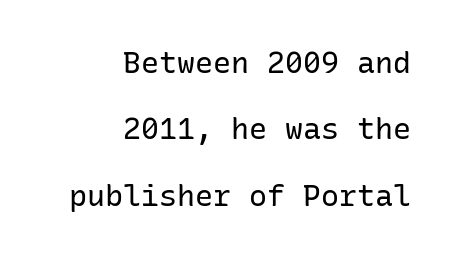
{"serif": "no", "italic": "no", "bold": "no", "weight": "regular", "width": "normal", "stroke_contrast": "low", "x_height": "medium", "underline": "no", "align": "right", "line_spacing": "loose", "line_spacing_ratio": 2.21, "letter_spacing": "normal", "letter_spacing_em": 0.0, "glyph_px": 30}
